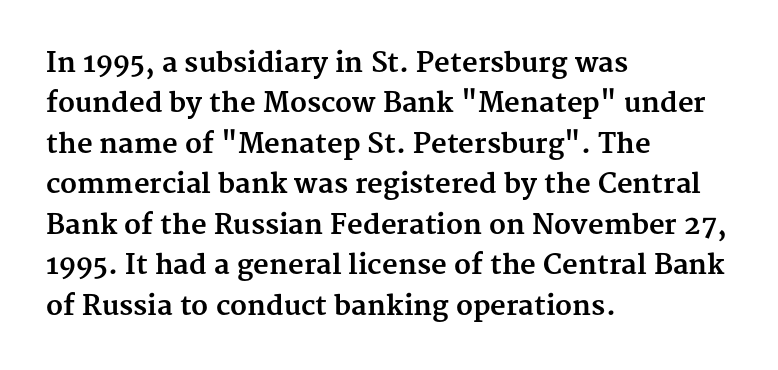
Q: Is the text bold? A: Yes.
Q: Is the text italic (slanted)? A: No, it is upright.
Q: Is the text underlined? A: No.
Q: How is the paragraph aligned? A: Left-aligned.
Q: Is the spacing between letters normal or unusually wide? A: Normal.
Q: Is the spacing between lines tight, normal or loose? A: Normal.
